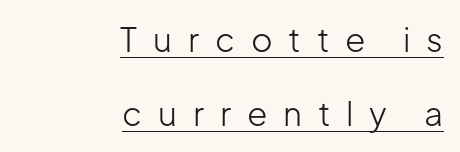
Reading down the column, the eye jumps a long way to each next line. Character widths vary here, with narrow letters taking less room than wide ones. Stroke thickness stays within the range of a standard reading face or lighter. Posture: vertical. Reading down the block, your eye finds every line finishing at a fixed right position. Regarding serifs, this sample does without them.
